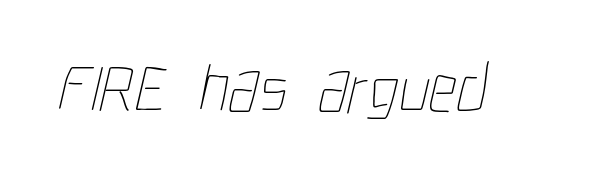
Standard letterfit; no display-style spreading of the glyphs. Bare-footed words on every line. Stems and bowls with no extra thickness — not bold. Each letter keeps its own natural width here, so spacing adapts to shape.
